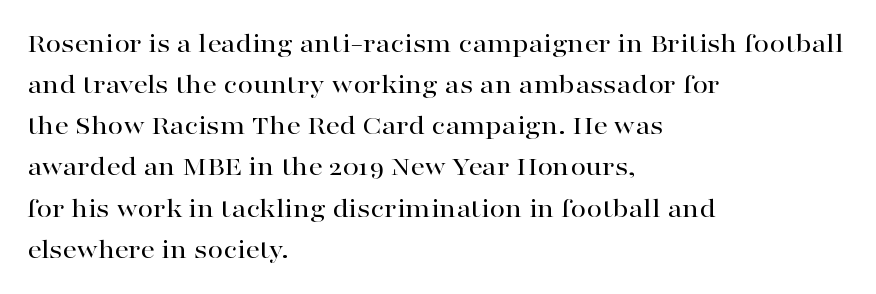
{"serif": "yes", "italic": "no", "width": "wide", "stroke_contrast": "high", "x_height": "medium", "monospaced": "no", "underline": "no", "align": "left", "line_spacing": "normal", "line_spacing_ratio": 1.47, "letter_spacing": "normal", "letter_spacing_em": 0.0, "glyph_px": 28}
